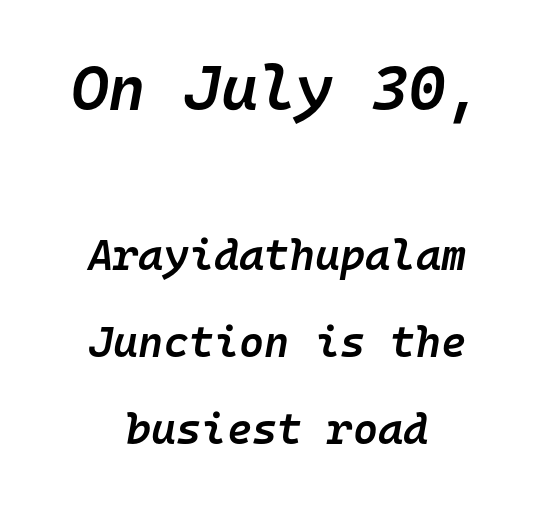
The typesetting leans somewhat heavy: a semibold. Typeset on center — no edge is straight. Regarding leading, the lines here are spaced well apart. The passage shown is not underscored anywhere.
